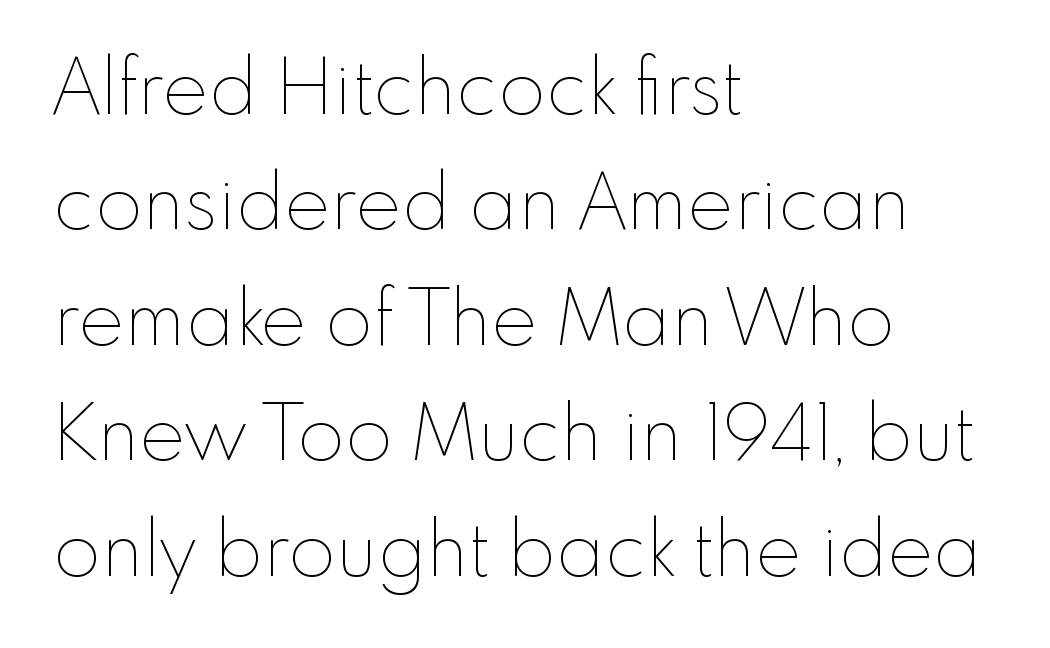
Q: Is the text bold? A: No.
Q: Is the text italic (slanted)? A: No, it is upright.
Q: Is the text underlined? A: No.
Q: How is the paragraph aligned? A: Left-aligned.
Q: Is the spacing between letters normal or unusually wide? A: Normal.
Q: Is the spacing between lines tight, normal or loose? A: Normal.
Q: Width (condensed, normal, or wide)? A: Normal.
Q: Stroke contrast? A: Low.
Q: x-height? A: Small.
Q: Monospaced? A: No.
